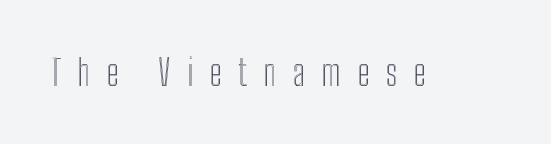
The letterforms stand isolated, each surrounded by extra space. Looks like regular typesetting: each glyph gets only the width it needs. Rendered with straight, roman letterforms. The space directly below the letters is spotless.
